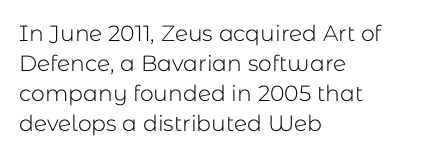
Q: Is the text bold? A: No.
Q: Is the text italic (slanted)? A: No, it is upright.
Q: Is the text underlined? A: No.
Q: How is the paragraph aligned? A: Left-aligned.
Q: Is the spacing between letters normal or unusually wide? A: Normal.
Q: Is the spacing between lines tight, normal or loose? A: Normal.
